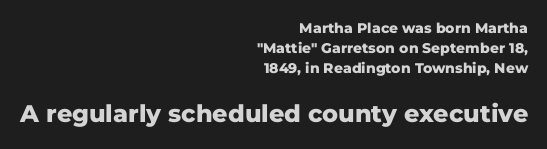
Q: Is the text bold? A: Yes.
Q: Is the text italic (slanted)? A: No, it is upright.
Q: Is the text underlined? A: No.
Q: How is the paragraph aligned? A: Right-aligned.
Q: Is the spacing between letters normal or unusually wide? A: Normal.
Q: Is the spacing between lines tight, normal or loose? A: Normal.
Q: Which block of text is set in a larger size, the first (top) or the second (bottom)? A: The second (bottom) one.
